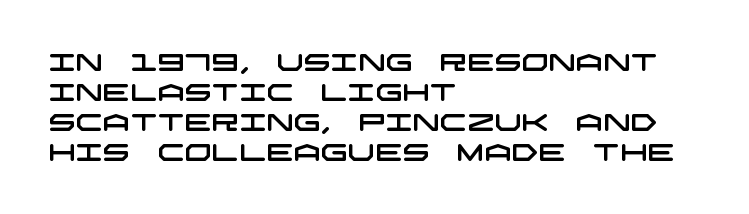
Q: Is the text underlined? A: No.
Q: How is the paragraph aligned? A: Left-aligned.
Q: Is the spacing between letters normal or unusually wide? A: Normal.
Q: Is the spacing between lines tight, normal or loose? A: Normal.
